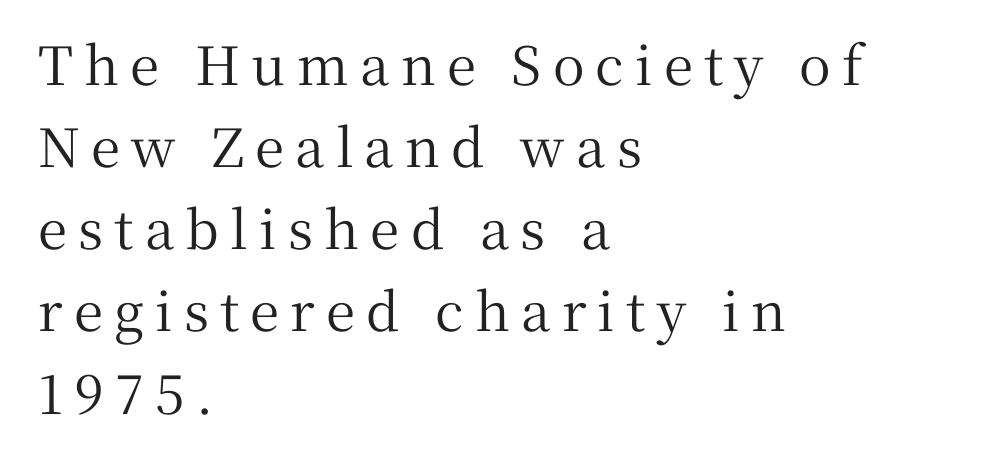
Q: Is the text italic (slanted)? A: No, it is upright.
Q: Is the typeface a serif or a sans-serif typeface? A: Serif.
Q: Is the text underlined? A: No.
Q: How is the paragraph aligned? A: Left-aligned.
Q: Is the spacing between letters normal or unusually wide? A: Unusually wide.
Q: Is the spacing between lines tight, normal or loose? A: Normal.
Q: Width (condensed, normal, or wide)? A: Normal.
Q: Stroke contrast? A: Medium.
Q: x-height? A: Medium.
Q: Monospaced? A: No.
